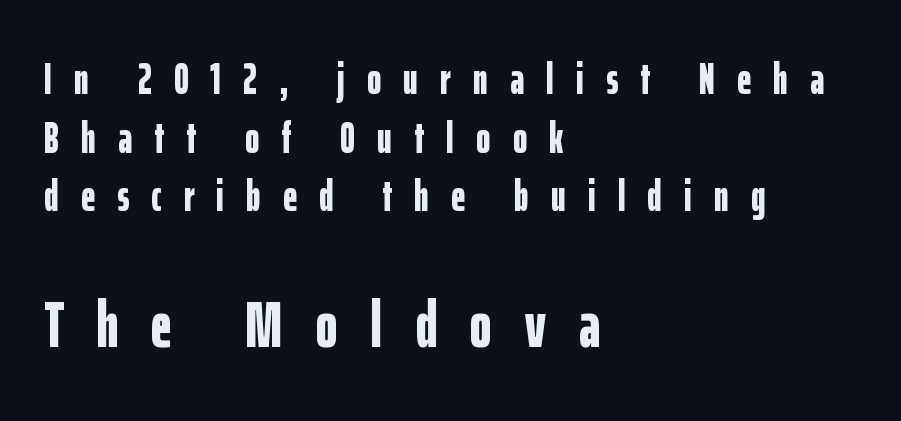
{"serif": "no", "italic": "no", "bold": "yes", "weight": "bold", "width": "condensed", "stroke_contrast": "low", "x_height": "medium", "monospaced": "no", "underline": "no", "align": "left", "line_spacing": "normal", "line_spacing_ratio": 1.33, "letter_spacing": "wide", "letter_spacing_em": 0.5, "larger_block": "second", "size_ratio": 1.5, "glyph_px": 66}
